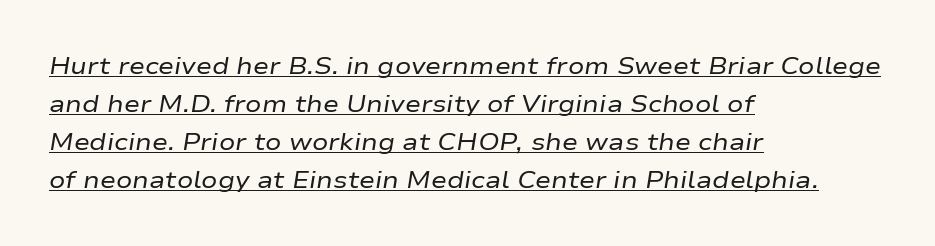
The image shows 24 px text type, italic (leaning right); set left-aligned, normal line spacing (1.58x), normal letter spacing, underlined.
